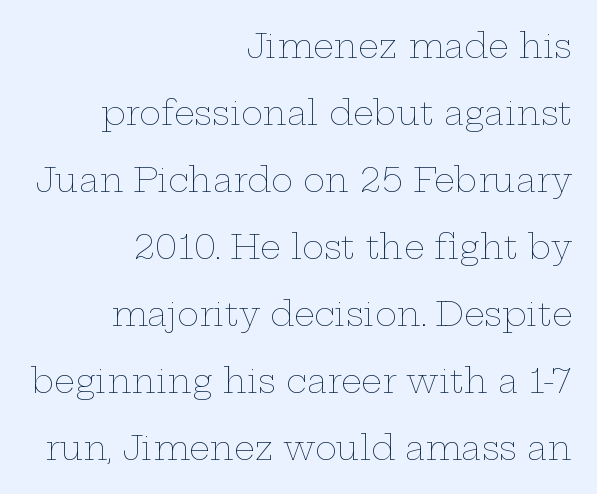
The image shows 33 px thin, wide type, upright; set right-aligned, loose line spacing (2.03x), normal letter spacing, not underlined; low stroke contrast and a medium x-height.
